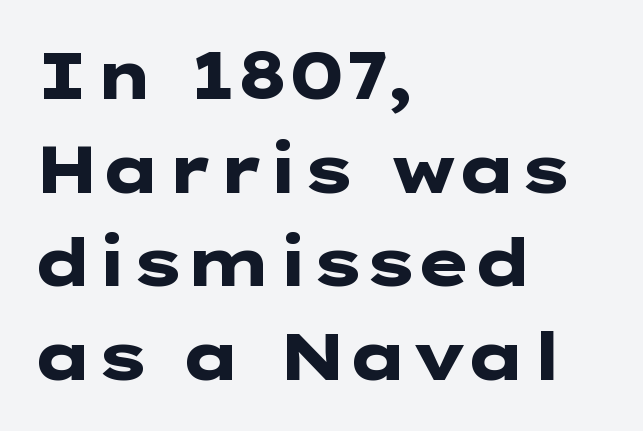
{"serif": "no", "italic": "no", "bold": "yes", "weight": "heavy", "width": "wide", "stroke_contrast": "low", "x_height": "medium", "underline": "no", "align": "left", "line_spacing": "normal", "line_spacing_ratio": 1.42, "letter_spacing": "normal", "letter_spacing_em": 0.0, "glyph_px": 66}
